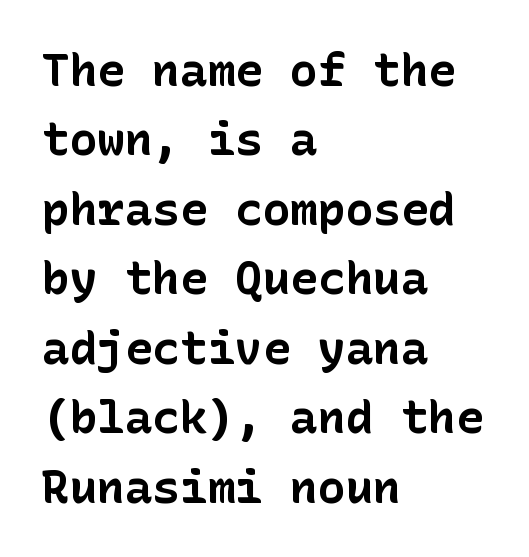
{"serif": "no", "italic": "no", "bold": "yes", "weight": "bold", "width": "normal", "stroke_contrast": "low", "x_height": "medium", "underline": "no", "align": "left", "line_spacing": "normal", "line_spacing_ratio": 1.51, "letter_spacing": "normal", "letter_spacing_em": 0.0, "glyph_px": 46}
